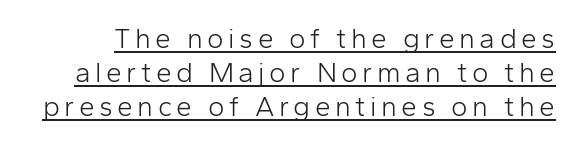
The image shows 28 px light sans-serif type, upright; set line spacing 1.22x, underlined; low stroke contrast and a medium x-height.
